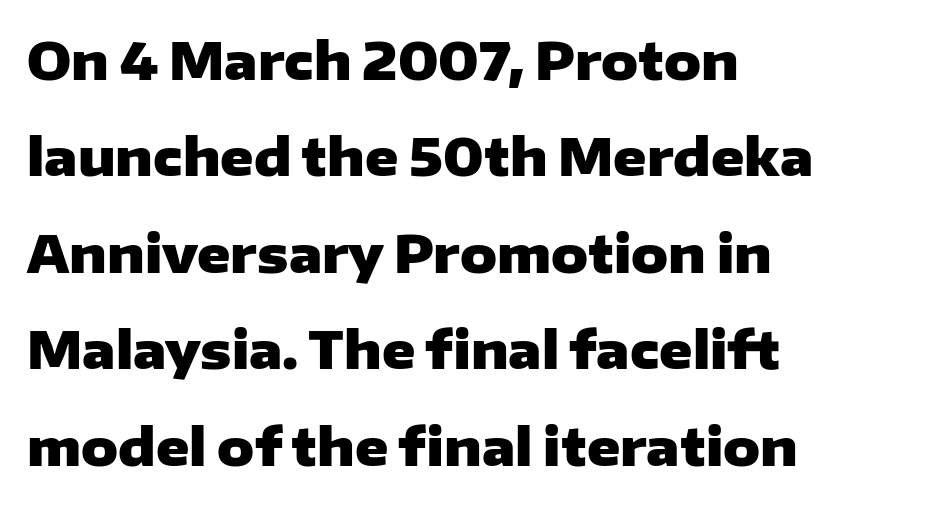
The image shows 51 px heavy, wide sans-serif type, upright; set left-aligned, line spacing 1.89x, normal letter spacing, not underlined; low stroke contrast and a medium x-height.
